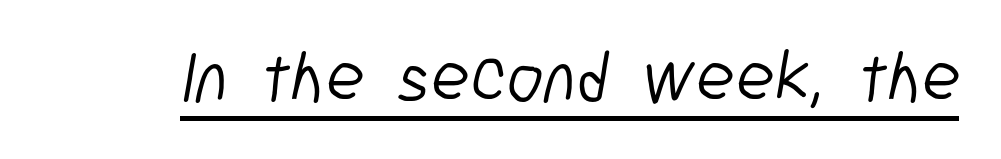
{"serif": "no", "bold": "no", "weight": "light", "width": "condensed", "stroke_contrast": "low", "x_height": "medium", "monospaced": "no", "underline": "yes", "letter_spacing": "normal", "letter_spacing_em": 0.0, "glyph_px": 72}
